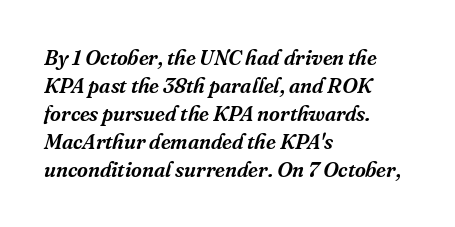
{"italic": "yes", "lean": "right", "slant_degrees": 16, "underline": "no", "align": "left", "line_spacing": "normal", "line_spacing_ratio": 1.33, "letter_spacing": "normal", "letter_spacing_em": 0.0, "glyph_px": 21}
